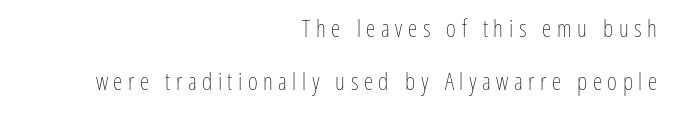
{"italic": "no", "bold": "no", "underline": "no", "align": "right", "line_spacing": "loose", "line_spacing_ratio": 2.2, "letter_spacing": "wide", "letter_spacing_em": 0.23, "glyph_px": 24}
